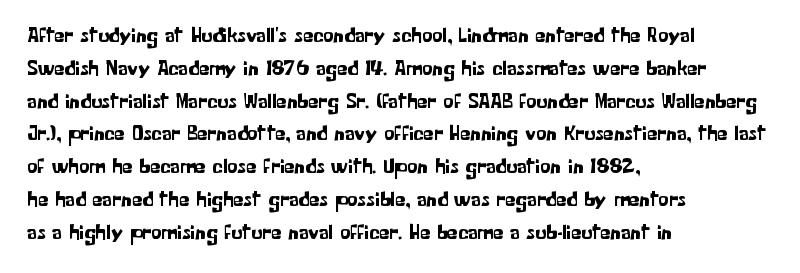
Whoever set this chose a conventional vertical rhythm. Quick note: not italic, upright. Only glyphs here, with clear space below each row. The horizontal fit of the characters is conventional and even. Notice how the passage keeps a crisp vertical edge on the left only.
